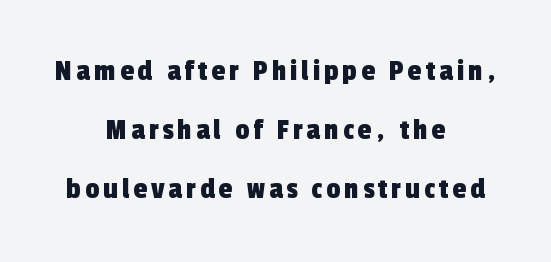
{"serif": "no", "width": "condensed", "x_height": "medium", "monospaced": "no", "underline": "no", "align": "center", "line_spacing": "loose", "line_spacing_ratio": 1.91, "glyph_px": 31}
